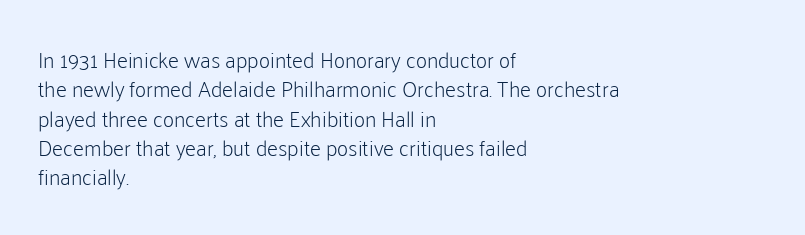
The image shows 22 px text type, upright; set left-aligned, normal line spacing (1.33x), normal letter spacing, not underlined.
